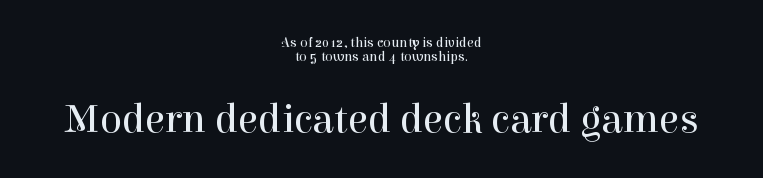
The text was rendered using a seriffed face with decorative stroke endings. These lines are rendered in a variable-pitch font. Top chunk: small. Bottom chunk: large. Stroke thickness stays within the range of a standard reading face or lighter.
